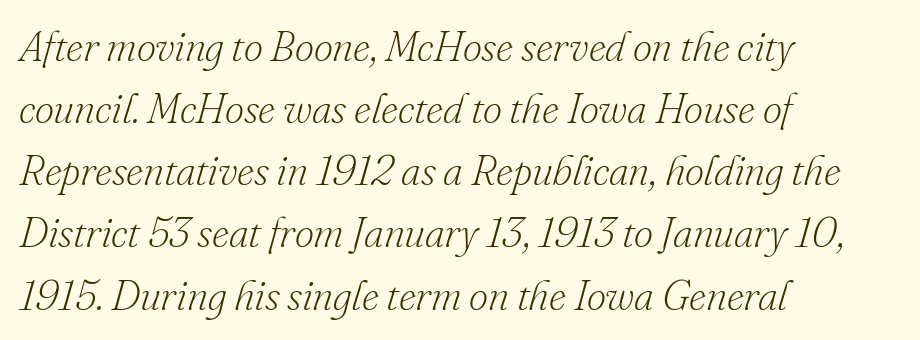
{"serif": "yes", "italic": "yes", "lean": "right", "slant_degrees": 16, "bold": "no", "weight": "light", "width": "normal", "stroke_contrast": "low", "x_height": "small", "monospaced": "no", "underline": "no", "align": "left", "line_spacing": "normal", "line_spacing_ratio": 1.48, "letter_spacing": "normal", "letter_spacing_em": 0.0, "glyph_px": 42}
